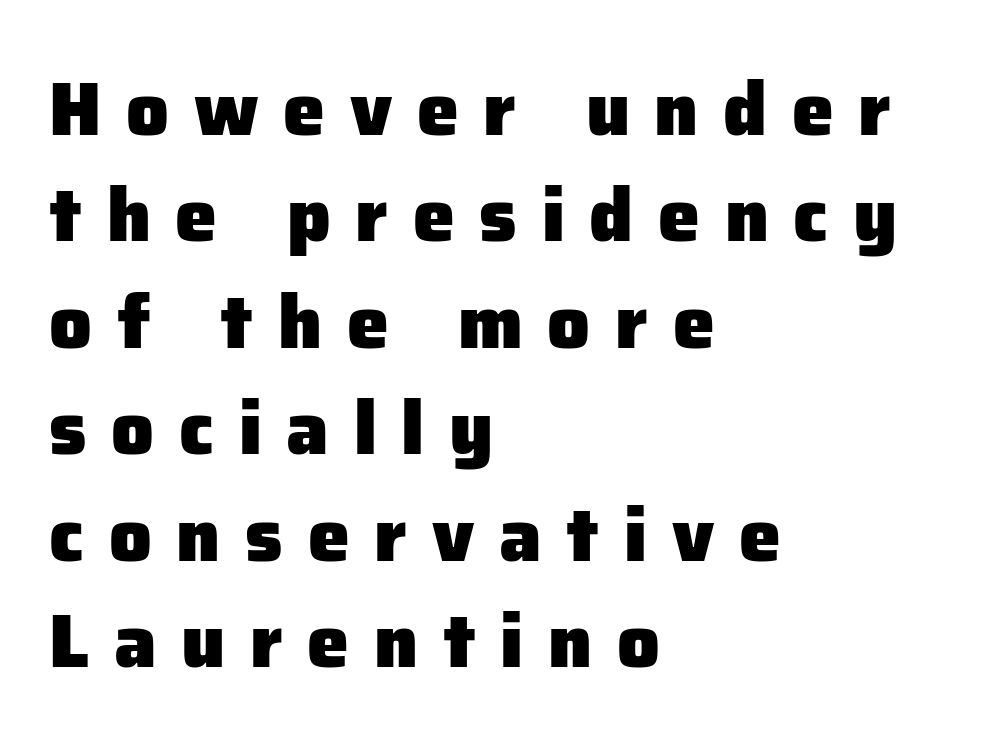
{"serif": "no", "italic": "no", "bold": "yes", "weight": "heavy", "width": "normal", "stroke_contrast": "low", "x_height": "medium", "monospaced": "no", "underline": "no", "align": "left", "line_spacing": "normal", "line_spacing_ratio": 1.42, "letter_spacing": "wide", "letter_spacing_em": 0.33, "glyph_px": 75}
